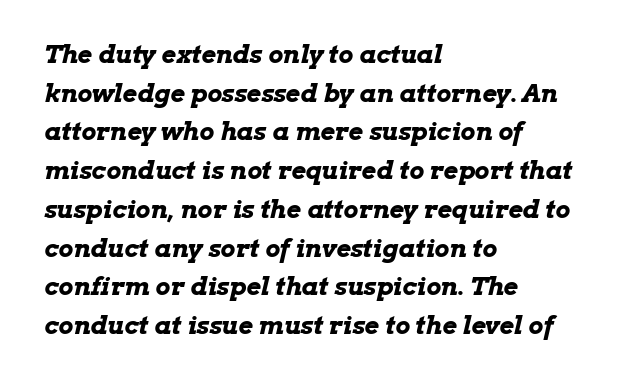
All the whitespace from short lines collects on the right. Quick note: underline off. There's an unmistakable incline to the writing here. The font is running at its bold setting. What stands out about the letter spacing? Nothing — it is the standard amount. Quick note: interline space is typical.
